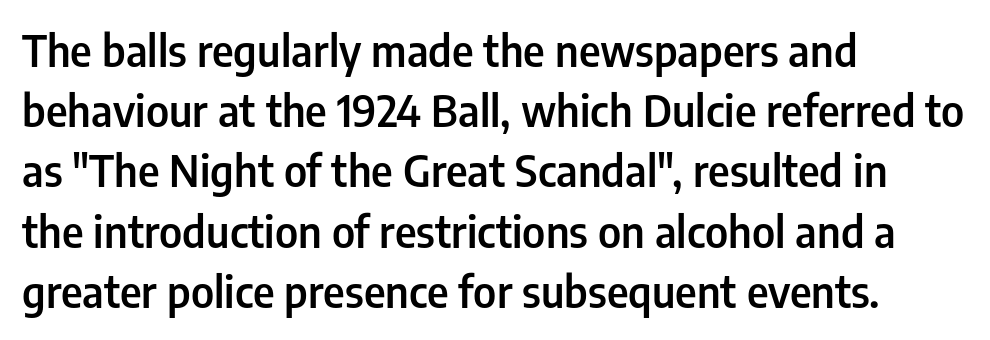
{"serif": "no", "italic": "no", "bold": "semi", "weight": "semibold", "width": "condensed", "stroke_contrast": "low", "x_height": "medium", "monospaced": "no", "underline": "no", "align": "left", "line_spacing": "normal", "line_spacing_ratio": 1.4, "letter_spacing": "normal", "letter_spacing_em": 0.0, "glyph_px": 43}
